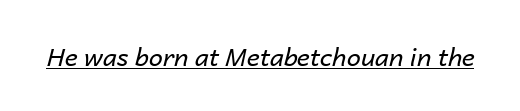
Unbolded letterforms with no extra heft. The rendered words wear a rule along their underside. The passage shown leans; its letterforms are oblique. Short note: letters normally spaced.
